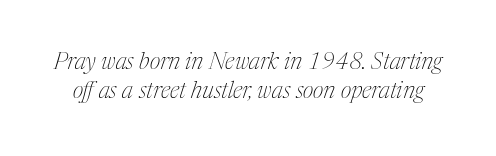
Q: Is the text bold? A: No.
Q: Is the text italic (slanted)? A: Yes, it leans right by about 17 degrees.
Q: Is the text underlined? A: No.
Q: Is the spacing between letters normal or unusually wide? A: Normal.
Q: Is the spacing between lines tight, normal or loose? A: Normal.
